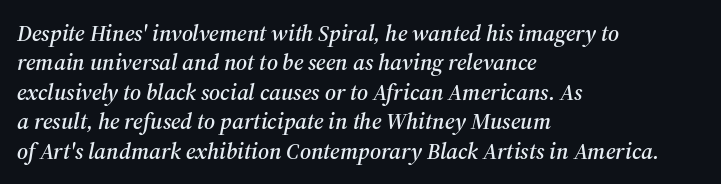
The image shows 23 px text type, italic (leaning right); set left-aligned, normal line spacing (1.28x), normal letter spacing, not underlined.
